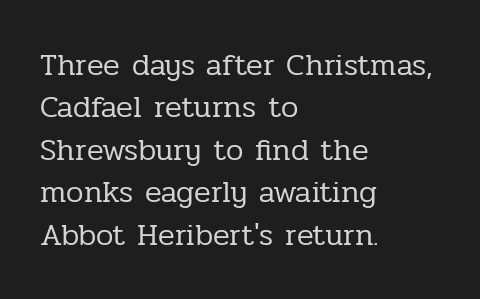
Q: Is the text bold? A: No.
Q: Is the text italic (slanted)? A: No, it is upright.
Q: Is the typeface a serif or a sans-serif typeface? A: Serif.
Q: Is the text underlined? A: No.
Q: How is the paragraph aligned? A: Left-aligned.
Q: Is the spacing between letters normal or unusually wide? A: Normal.
Q: Is the spacing between lines tight, normal or loose? A: Normal.
Q: Width (condensed, normal, or wide)? A: Normal.
Q: Stroke contrast? A: Low.
Q: x-height? A: Medium.
Q: Monospaced? A: No.
